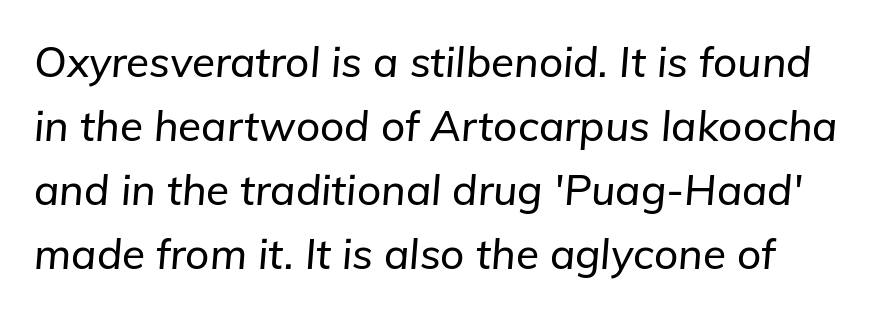
Q: Is the text italic (slanted)? A: Yes, it leans right by about 5 degrees.
Q: Is the text underlined? A: No.
Q: Is the spacing between letters normal or unusually wide? A: Normal.
Q: Is the spacing between lines tight, normal or loose? A: Normal.
Q: Width (condensed, normal, or wide)? A: Normal.
Q: Stroke contrast? A: Low.
Q: x-height? A: Medium.
Q: Monospaced? A: No.
